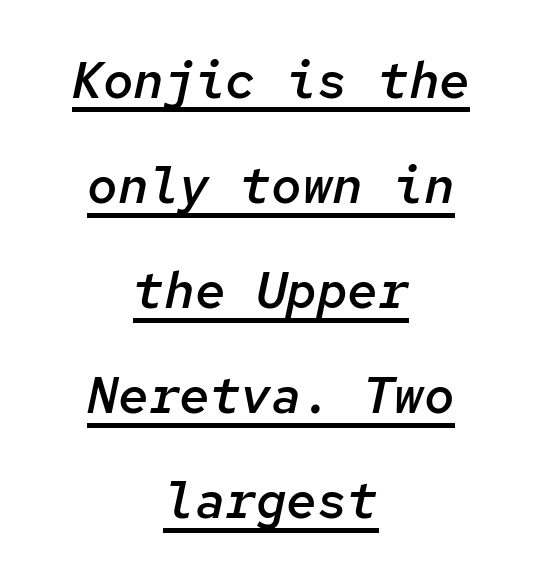
Heft: intermediate — a semibold. Think of a typewriter: that constant character pitch is what you see here. Rendered with sloped, italic letterforms. Whoever set this chose breathing room over compactness in the vertical rhythm. The rag falls on both sides of this text block equally.
